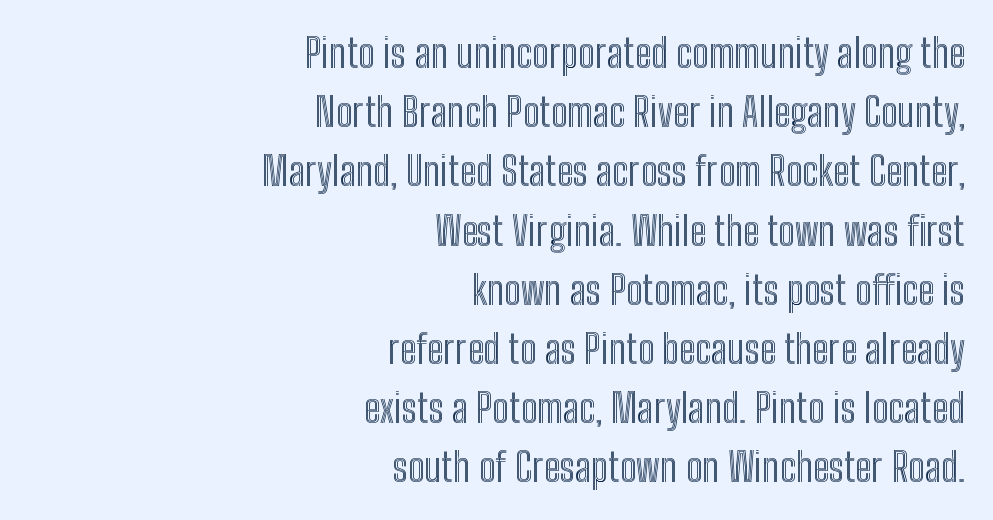
The image shows 40 px condensed type, upright; set right-aligned, normal line spacing (1.48x), normal letter spacing, not underlined; a medium x-height.
